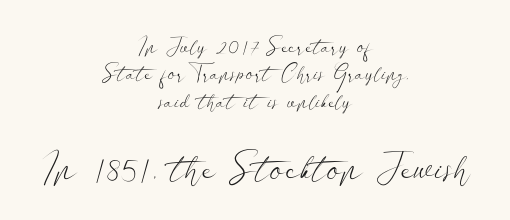
Interline gaps are of average width in this sample. Quick note: underline off. Is this a fixed-width face? No — the glyphs have proportional, varying widths. Nobody touched the tracking dial on this one. Observe the absence of serifs on each vertical stroke in this sample. Stroke mass is kept to a normal reading level or below.
